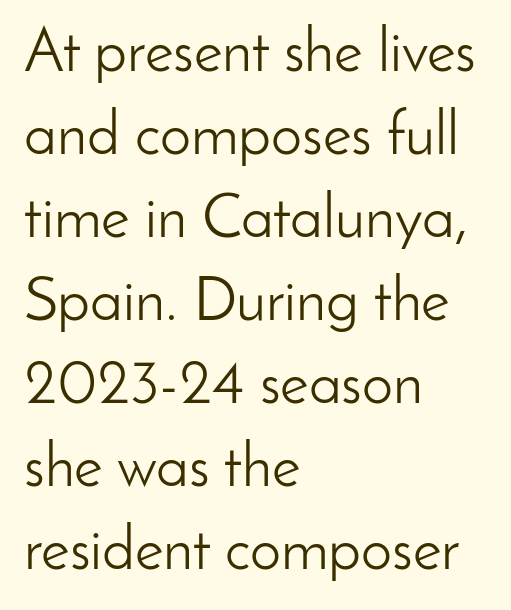
Look at the tracking — it's just the regular setting, nothing added. Look at the bottom of the vertical strokes: they stop flat, with no serifs. A student would call this left alignment; a typographer would say flush left, rag right. This is roman type, the default non-slanted kind.
